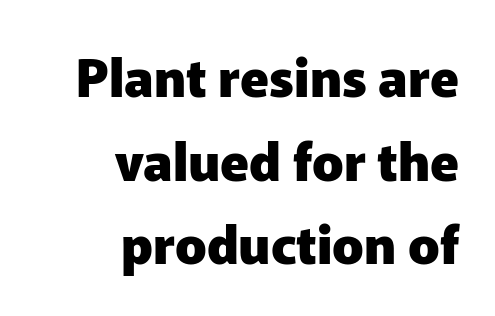
What weight is shown? A full bold with thick strokes. If you drew a line through each stem, it would be perfectly vertical. Rule under the text: the space is simply empty. These lines stack with their right ends in a neat column.
